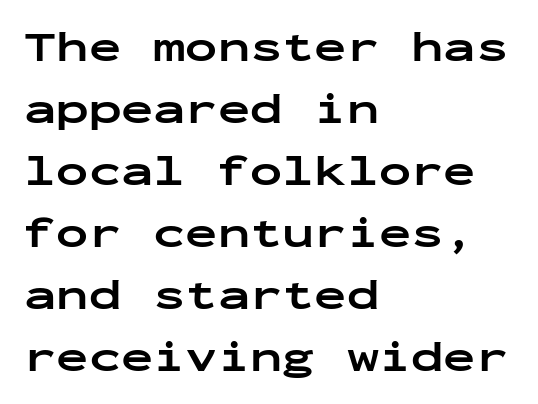
The face used here is monospaced, like something from a code editor. Notice how descenders clear the ascenders below comfortably — that's standard leading. The words here are not underlined. The compositor pushed each line to the left boundary. Compared with typical body copy, the letter spacing here is the same.
